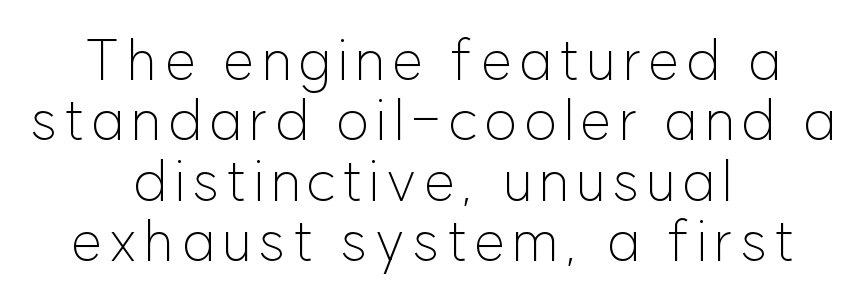
Caption: multi-line text, centered on the measure. The rendering uses natural spacing where letterforms have individual widths. A clean baseline with only descenders dipping below it. Stem width sits at or under what a default text font uses. This rendering employs a face without finishing strokes, i.e., a sans-serif. Notice how descenders almost collide with the ascenders below — that's tight leading.
